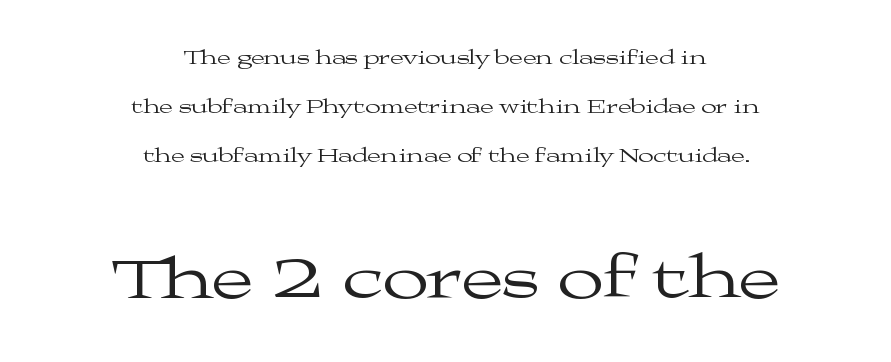
Q: Is the text bold? A: No.
Q: Is the text italic (slanted)? A: No, it is upright.
Q: Is the typeface a serif or a sans-serif typeface? A: Serif.
Q: Is the text underlined? A: No.
Q: How is the paragraph aligned? A: Centered.
Q: Is the spacing between letters normal or unusually wide? A: Normal.
Q: Is the spacing between lines tight, normal or loose? A: Loose.
Q: Which block of text is set in a larger size, the first (top) or the second (bottom)? A: The second (bottom) one.
Q: Width (condensed, normal, or wide)? A: Wide.
Q: Stroke contrast? A: Medium.
Q: x-height? A: Medium.
Q: Monospaced? A: No.
